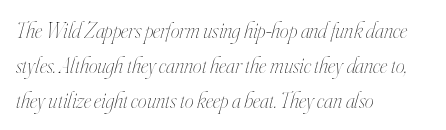
{"italic": "yes", "lean": "right", "slant_degrees": 16, "bold": "no", "underline": "no", "align": "left", "line_spacing": "normal", "line_spacing_ratio": 1.59, "letter_spacing": "normal", "letter_spacing_em": 0.0, "glyph_px": 22}
